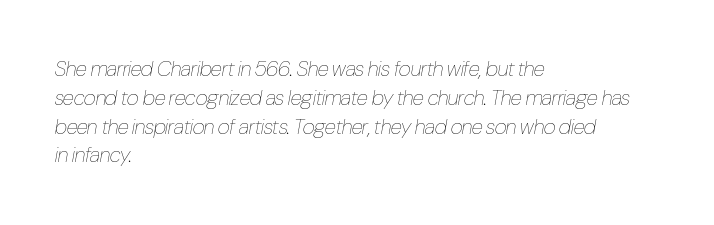
The image shows 21 px text type, italic (leaning right); set left-aligned, normal line spacing (1.37x), normal letter spacing, not underlined.
